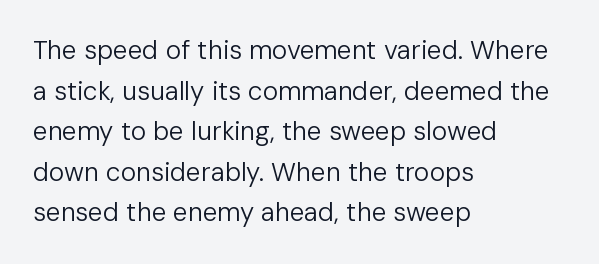
Q: Is the text bold? A: No.
Q: Is the text italic (slanted)? A: No, it is upright.
Q: Is the text underlined? A: No.
Q: How is the paragraph aligned? A: Left-aligned.
Q: Is the spacing between letters normal or unusually wide? A: Normal.
Q: Is the spacing between lines tight, normal or loose? A: Normal.
